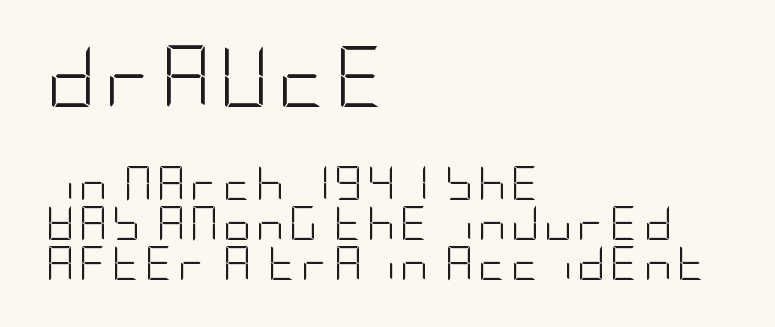
The text block is weighted toward the left margin, trailing off unevenly rightward. The passage shown stacks its lines with hardly any gap. Weight: not bold — regular or lighter. Reading top to bottom, the characters get smaller at the block break. Unlike a traditional serif, this face leaves its strokes unadorned. The lettering stays uniformly vertical, giving the passage a roman look.
